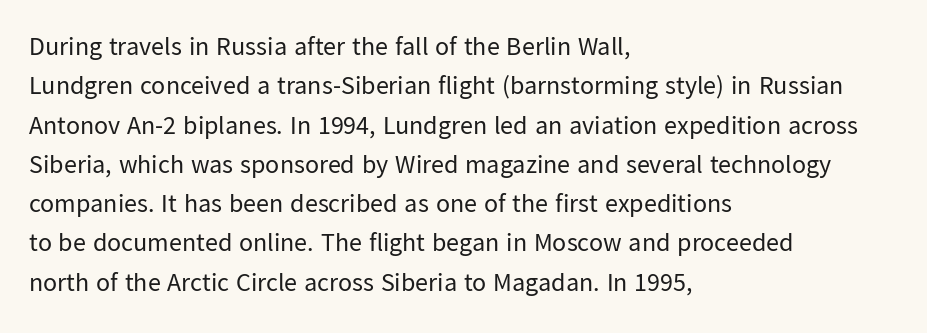
The image shows 26 px text type, upright; set left-aligned, normal line spacing (1.51x), normal letter spacing, not underlined.
